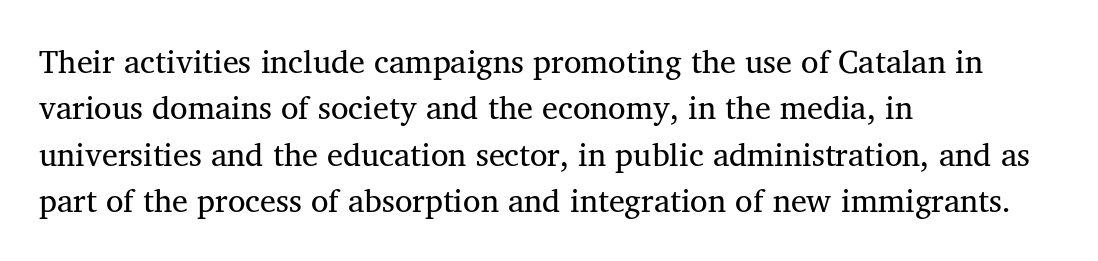
Q: Is the text bold? A: No.
Q: Is the text italic (slanted)? A: No, it is upright.
Q: Is the typeface a serif or a sans-serif typeface? A: Serif.
Q: Is the text underlined? A: No.
Q: How is the paragraph aligned? A: Left-aligned.
Q: Is the spacing between letters normal or unusually wide? A: Normal.
Q: Is the spacing between lines tight, normal or loose? A: Normal.
Q: Width (condensed, normal, or wide)? A: Normal.
Q: Stroke contrast? A: Medium.
Q: x-height? A: Medium.
Q: Monospaced? A: No.
